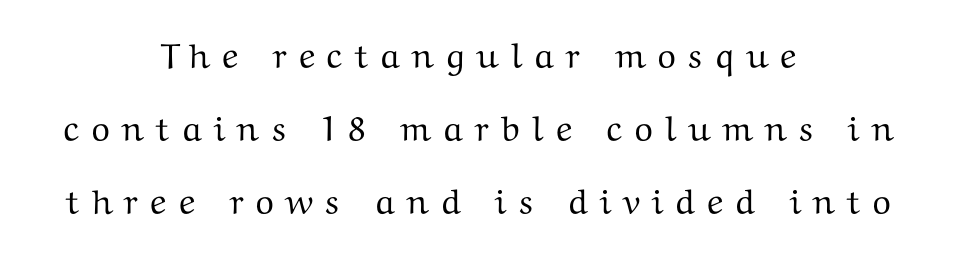
The baseline area is clear. The font's upright variant was chosen for this text. The rendering uses natural spacing where letterforms have individual widths. The face used here is seriffed, in the tradition of book romans.
